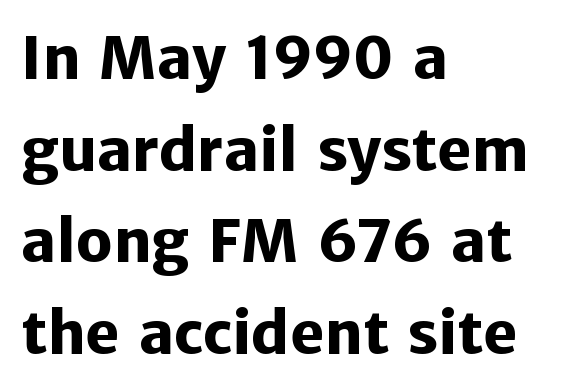
{"serif": "no", "italic": "no", "bold": "yes", "weight": "heavy", "width": "normal", "stroke_contrast": "low", "x_height": "medium", "monospaced": "no", "underline": "no", "align": "left", "line_spacing": "normal", "line_spacing_ratio": 1.58, "letter_spacing": "normal", "letter_spacing_em": 0.0, "glyph_px": 58}
